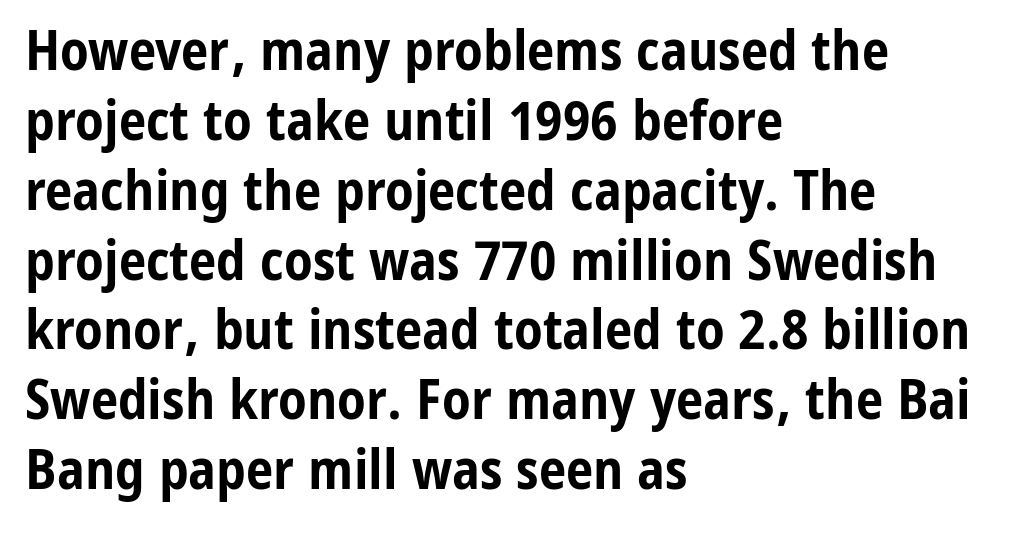
The image shows 55 px bold, condensed sans-serif type, upright; set left-aligned, normal line spacing (1.27x), normal letter spacing, not underlined; low stroke contrast and a medium x-height.
